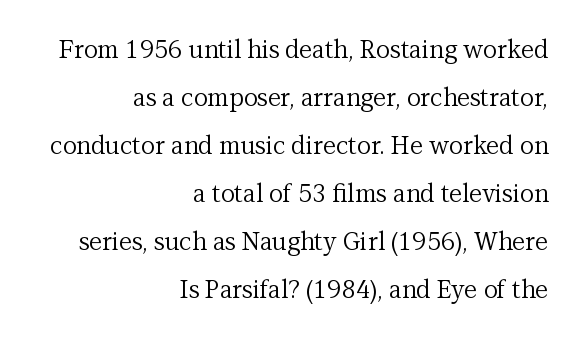
The image shows 24 px text type, upright; set right-aligned, loose line spacing (2.0x), normal letter spacing, not underlined.
